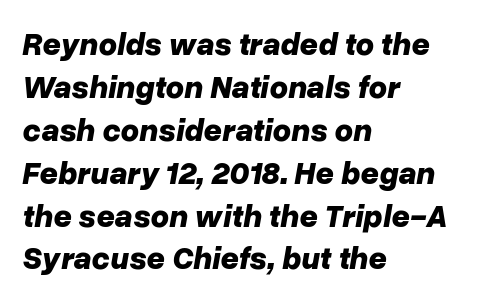
The image shows 32 px bold type, italic (leaning right); set left-aligned, normal line spacing (1.34x), normal letter spacing, not underlined; low stroke contrast and a medium x-height.
